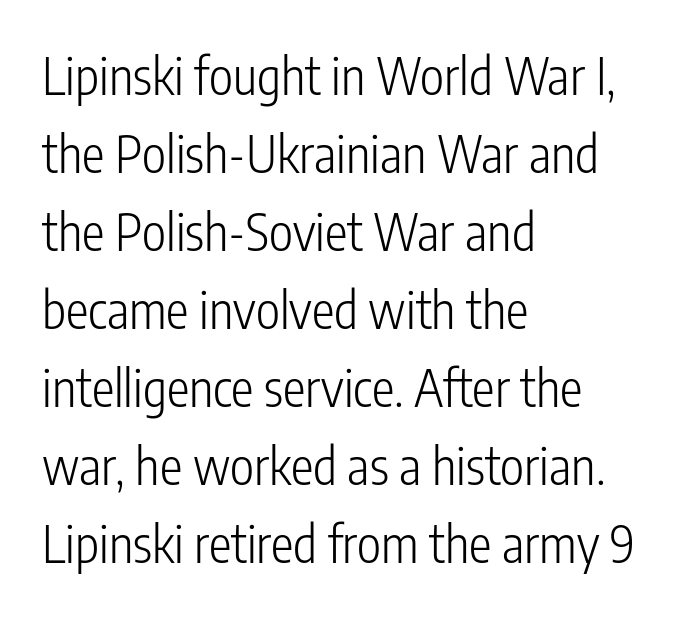
Q: Is the text bold? A: No.
Q: Is the text italic (slanted)? A: No, it is upright.
Q: Is the typeface a serif or a sans-serif typeface? A: Sans-serif.
Q: Is the text underlined? A: No.
Q: How is the paragraph aligned? A: Left-aligned.
Q: Is the spacing between letters normal or unusually wide? A: Normal.
Q: Is the spacing between lines tight, normal or loose? A: Normal.
Q: Width (condensed, normal, or wide)? A: Condensed.
Q: Stroke contrast? A: Low.
Q: x-height? A: Medium.
Q: Monospaced? A: No.
